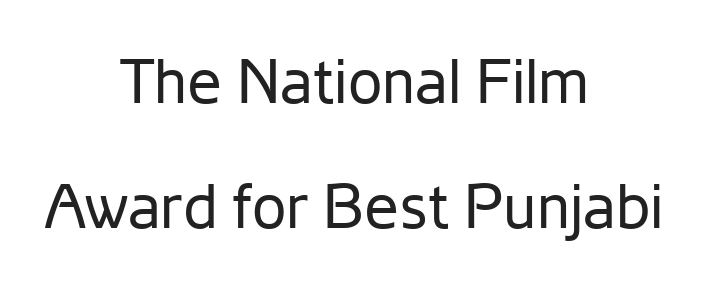
{"serif": "no", "italic": "no", "bold": "no", "weight": "regular", "width": "normal", "stroke_contrast": "low", "x_height": "medium", "monospaced": "no", "underline": "no", "align": "center", "line_spacing": "loose", "line_spacing_ratio": 2.02, "letter_spacing": "normal", "letter_spacing_em": 0.0, "glyph_px": 62}
